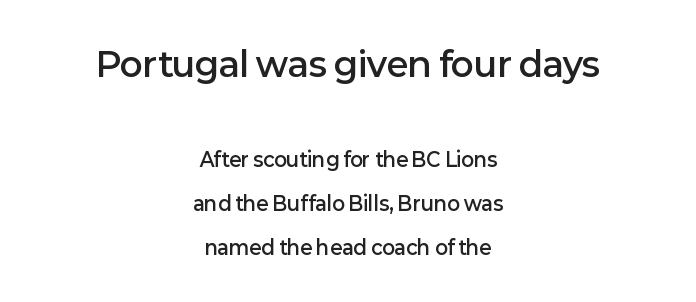
The image shows 34 px semibold sans-serif type, upright; set centered, loose line spacing (2.3x), normal letter spacing, not underlined; the first (top) block is 1.79x larger; low stroke contrast and a medium x-height.
